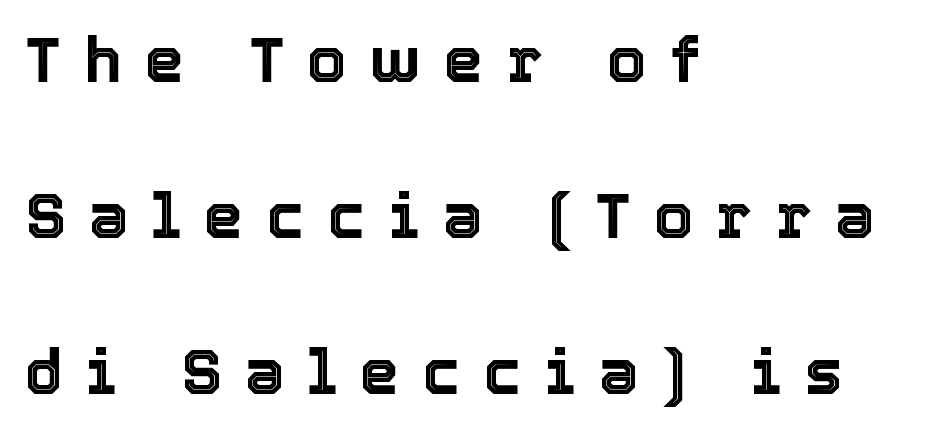
The image shows 63 px text type, upright; set left-aligned, loose line spacing (2.48x), unusually wide letter spacing (+0.37 em), not underlined; a medium x-height.
